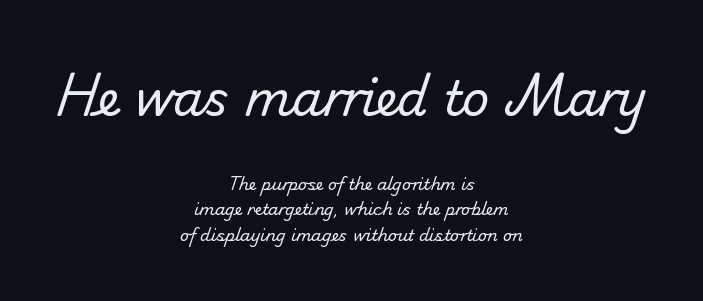
The image shows 48 px regular-weight sans-serif type; set centered, normal line spacing (1.61x), normal letter spacing, not underlined; the first (top) block is 3.0x larger; low stroke contrast and a small x-height.
